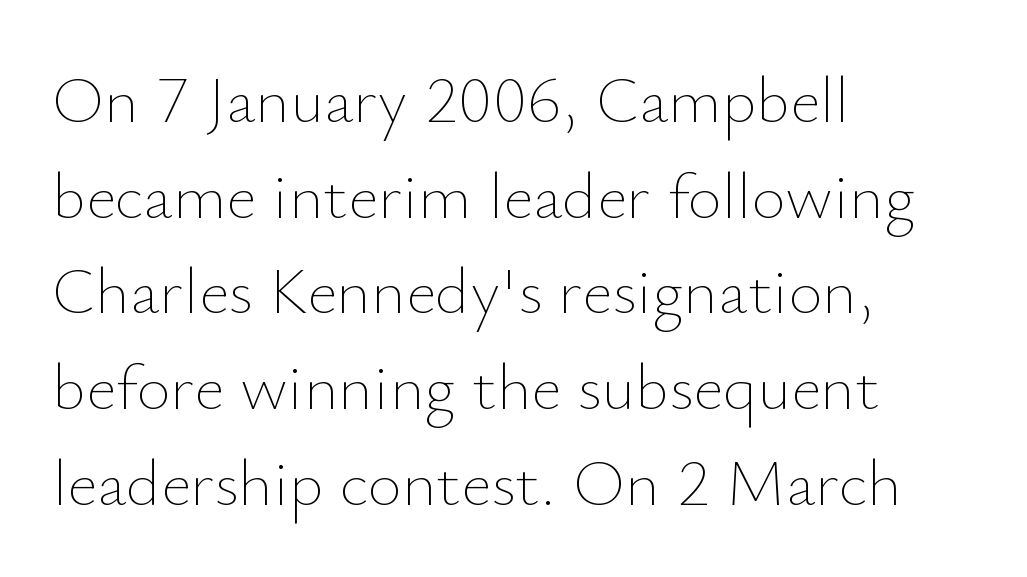
Q: Is the text bold? A: No.
Q: Is the text italic (slanted)? A: No, it is upright.
Q: Is the text underlined? A: No.
Q: How is the paragraph aligned? A: Left-aligned.
Q: Is the spacing between letters normal or unusually wide? A: Normal.
Q: Is the spacing between lines tight, normal or loose? A: Normal.
Q: Width (condensed, normal, or wide)? A: Normal.
Q: Stroke contrast? A: Low.
Q: x-height? A: Small.
Q: Monospaced? A: No.
